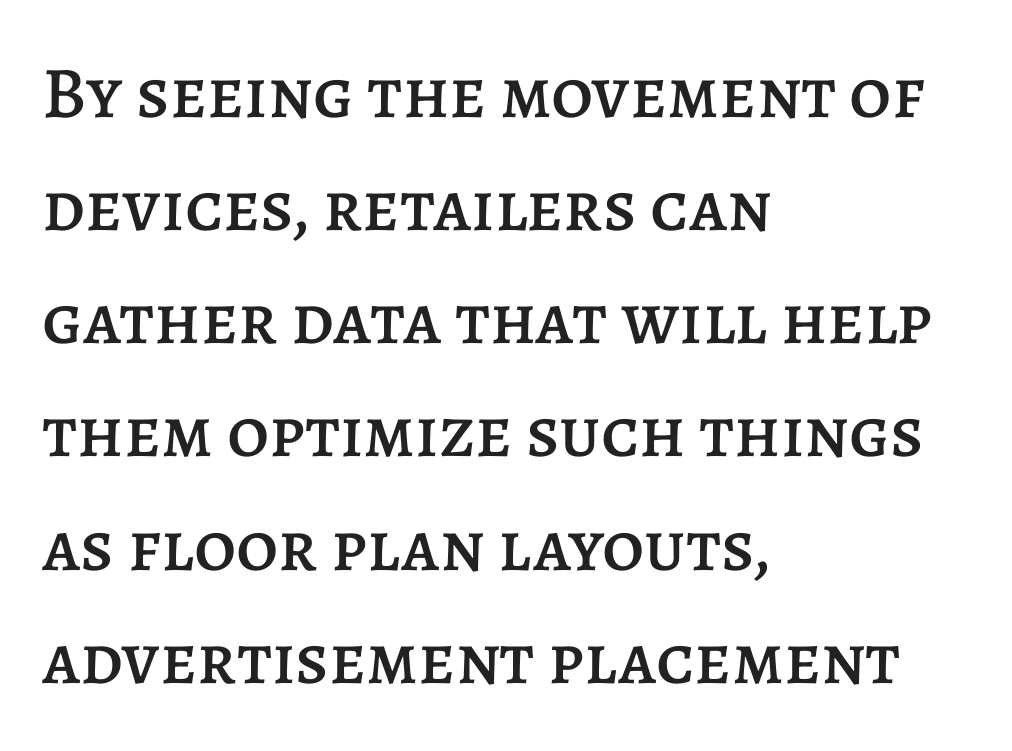
Style check: upright. Regarding leading, the lines here are spaced in the standard way. Is this a fixed-width face? No — the glyphs have proportional, varying widths. The ragged edge is on the right, which tells us the setting is flush left. Students, note that the glyphs here touch the page at normal intervals. No word sits above an underline.
